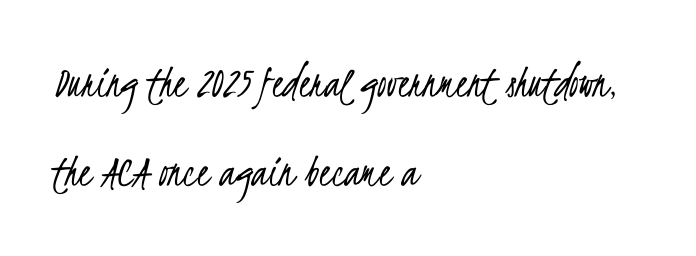
The image shows 47 px light, condensed sans-serif type; set left-aligned, loose line spacing (1.9x), normal letter spacing, not underlined; low stroke contrast and a small x-height.
